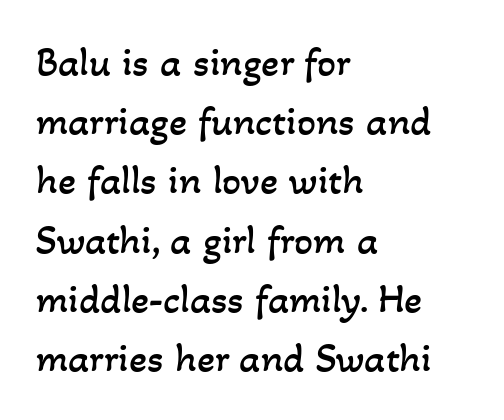
{"bold": "no", "weight": "regular", "width": "normal", "stroke_contrast": "low", "x_height": "small", "monospaced": "no", "underline": "no", "align": "left", "line_spacing": "normal", "line_spacing_ratio": 1.41, "letter_spacing": "normal", "letter_spacing_em": 0.0, "glyph_px": 42}
